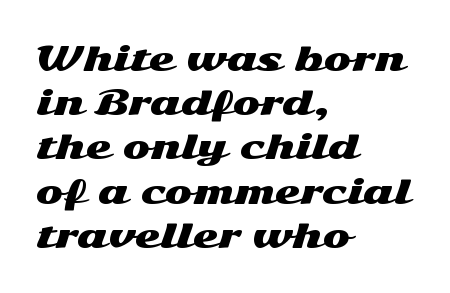
The image shows 33 px wide sans-serif type; set left-aligned, normal line spacing (1.34x), normal letter spacing, not underlined; medium stroke contrast and a medium x-height.
